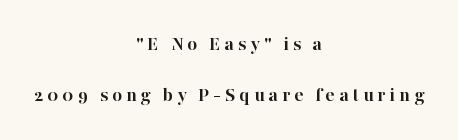
{"italic": "no", "bold": "yes", "underline": "no", "align": "center", "line_spacing": "loose", "line_spacing_ratio": 2.45, "glyph_px": 21}
